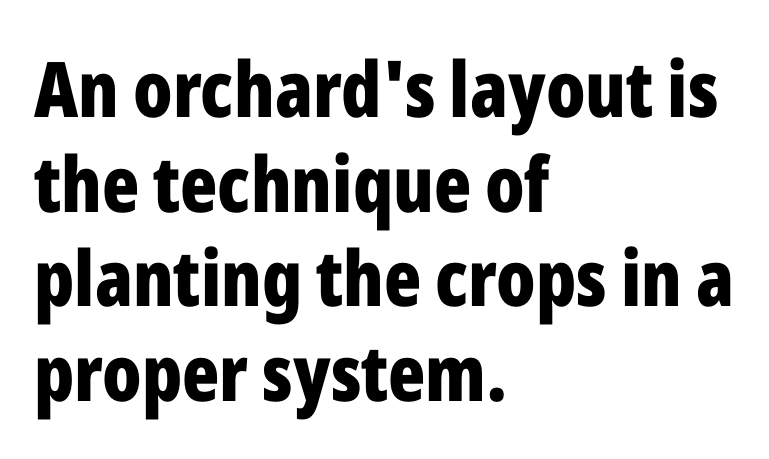
The image shows 77 px bold, condensed sans-serif type, upright; set left-aligned, line spacing 1.23x, normal letter spacing, not underlined; low stroke contrast and a medium x-height.
